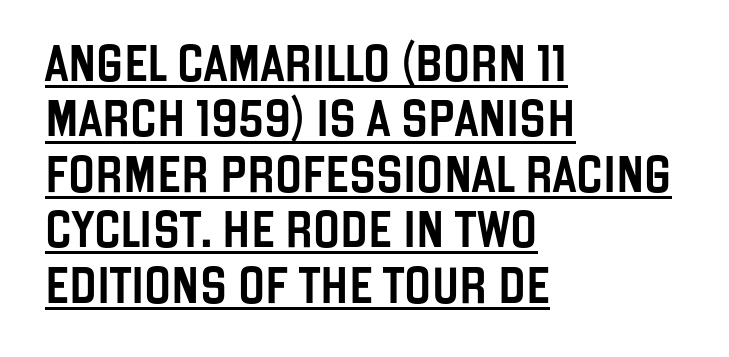
The letterforms sit shoulder to shoulder at normal distance. Leading matches the norm, producing a regular column. Is the block centered? No — it sits flush against the left margin. Somebody hit Ctrl+U on this one — the words are underlined. Is this a fixed-width face? No — the glyphs have proportional, varying widths. Check where the strokes stop: nothing finishes them off — pure sans.
